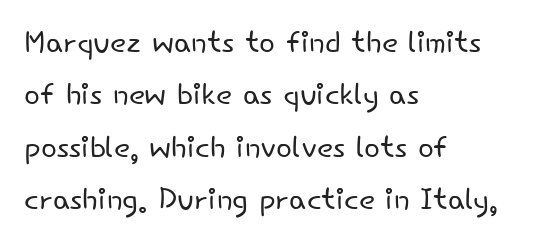
{"serif": "no", "italic": "no", "bold": "no", "weight": "light", "width": "normal", "stroke_contrast": "low", "x_height": "small", "monospaced": "no", "underline": "no", "align": "left", "line_spacing": "normal", "line_spacing_ratio": 1.25, "letter_spacing": "normal", "letter_spacing_em": 0.0, "glyph_px": 42}
